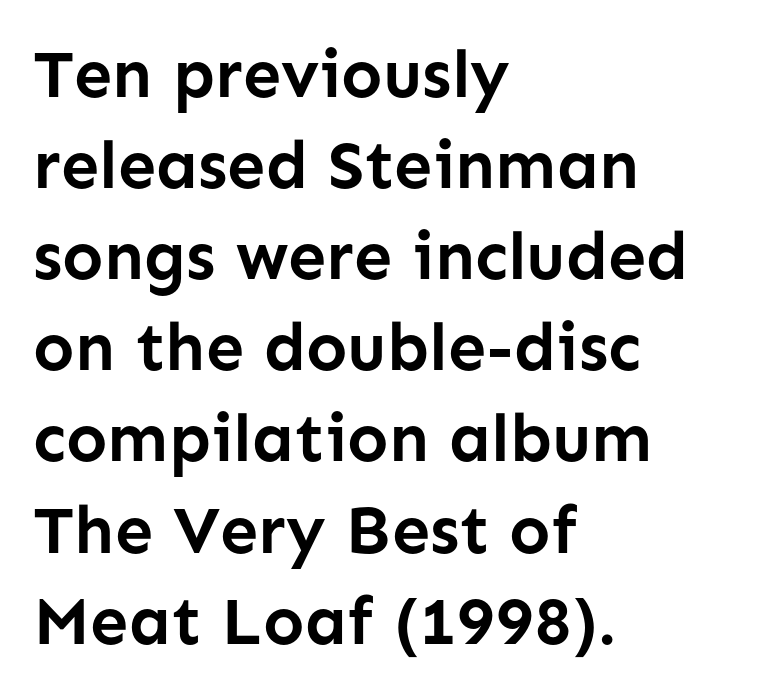
The image shows 68 px semibold sans-serif type, upright; set left-aligned, normal line spacing (1.34x), normal letter spacing, not underlined; low stroke contrast and a medium x-height.
